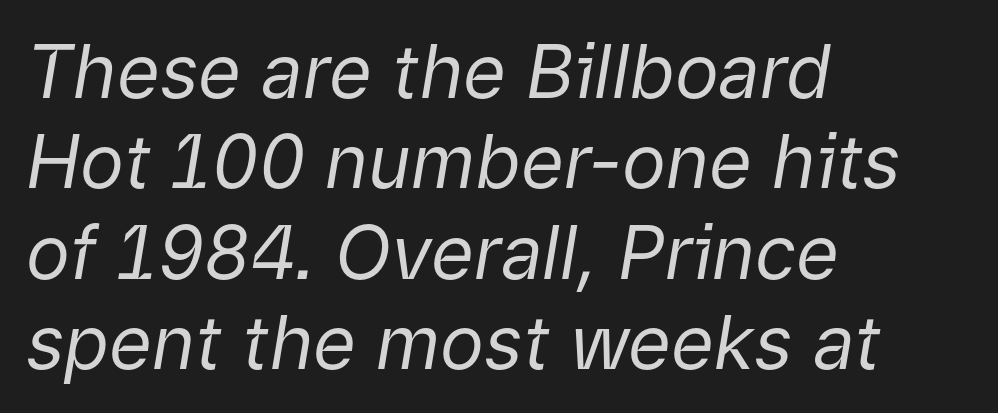
It's the slanting kind of type. Is this a fixed-width face? No — the glyphs have proportional, varying widths. Stroke thickness stays within the range of a standard reading face or lighter. Line beginnings align vertically; line endings do not.
